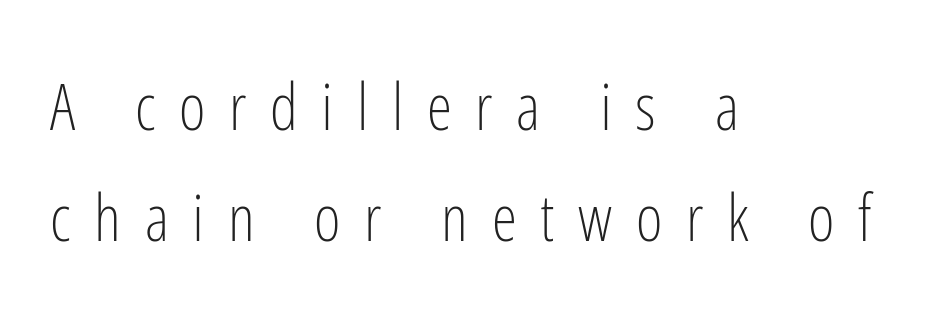
The image shows 64 px light, condensed sans-serif type, upright; set left-aligned, line spacing 1.74x, unusually wide letter spacing (+0.37 em), not underlined; low stroke contrast and a medium x-height.
